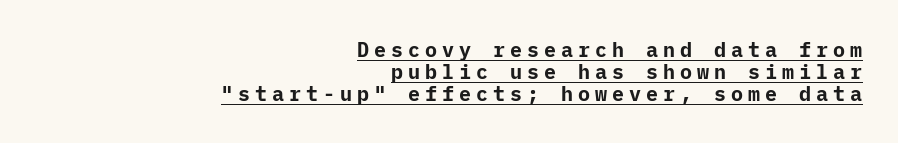
The image shows 20 px bold type, upright; set right-aligned, tight line spacing (1.1x), unusually wide letter spacing (+0.25 em), underlined.
